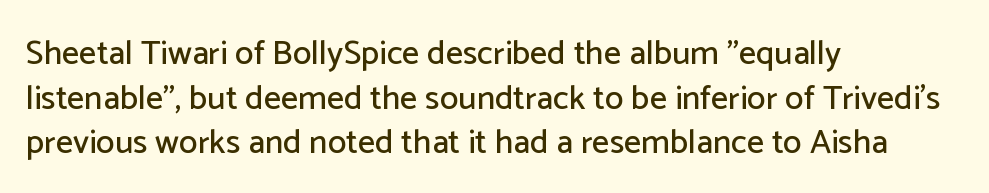
Q: Is the text italic (slanted)? A: No, it is upright.
Q: Is the typeface a serif or a sans-serif typeface? A: Sans-serif.
Q: Is the text underlined? A: No.
Q: How is the paragraph aligned? A: Left-aligned.
Q: Is the spacing between letters normal or unusually wide? A: Normal.
Q: Is the spacing between lines tight, normal or loose? A: Normal.
Q: Width (condensed, normal, or wide)? A: Normal.
Q: Stroke contrast? A: Low.
Q: x-height? A: Medium.
Q: Monospaced? A: No.
